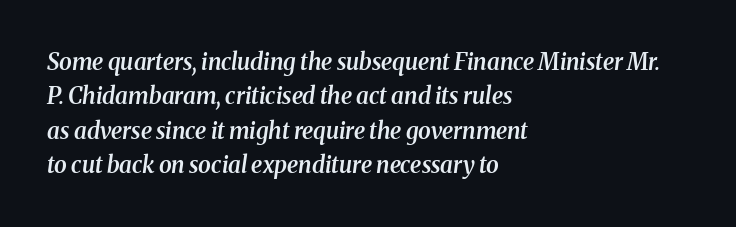
The rows are spaced the way most documents space them. Line beginnings align vertically; line endings do not. The type is set solid horizontally, with unmodified tracking. Descender tails drop into unmarked territory. These lines carry some extra weight — a demibold, not a full bold. Is the type slanted? Yes — the strokes lean at a clear angle.
